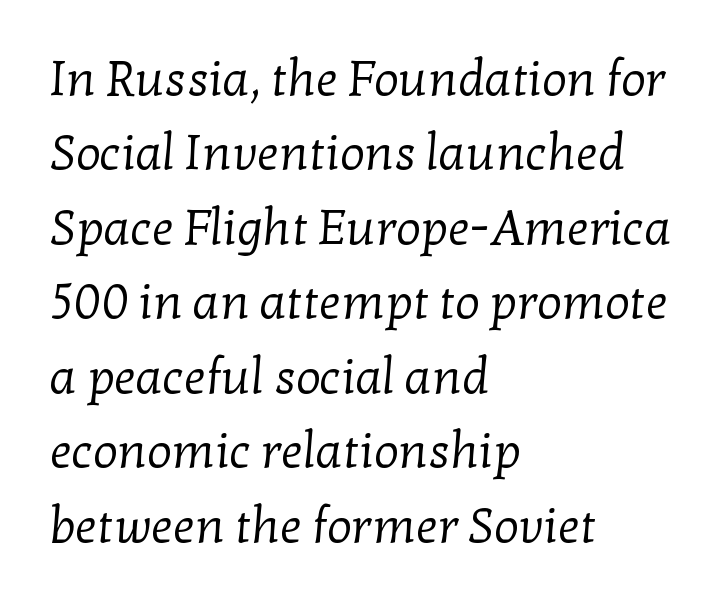
Is the letter spacing exaggerated? No — it looks like the ordinary default. A clean baseline with only descenders dipping below it. The typesetter chose a ragged-right arrangement here. These lines are rendered in a variable-pitch font.
